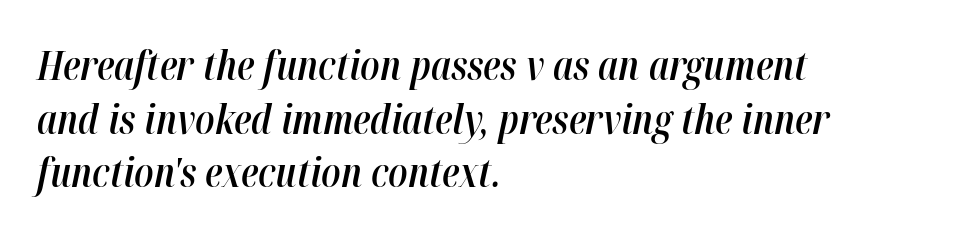
The image shows 40 px semibold, condensed type, italic (leaning right); set left-aligned, normal line spacing (1.34x), normal letter spacing, not underlined; high stroke contrast and a medium x-height.
